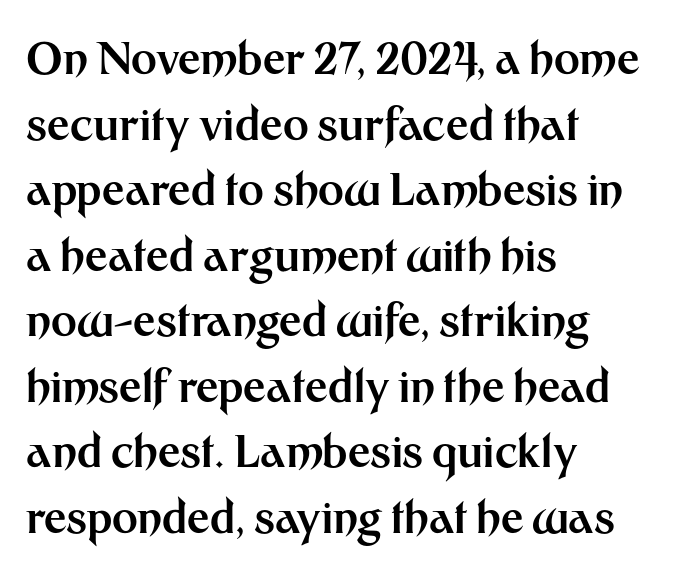
{"serif": "no", "italic": "no", "bold": "yes", "weight": "bold", "width": "normal", "stroke_contrast": "medium", "x_height": "medium", "monospaced": "no", "underline": "no", "align": "left", "line_spacing": "normal", "line_spacing_ratio": 1.49, "letter_spacing": "normal", "letter_spacing_em": 0.0, "glyph_px": 44}
